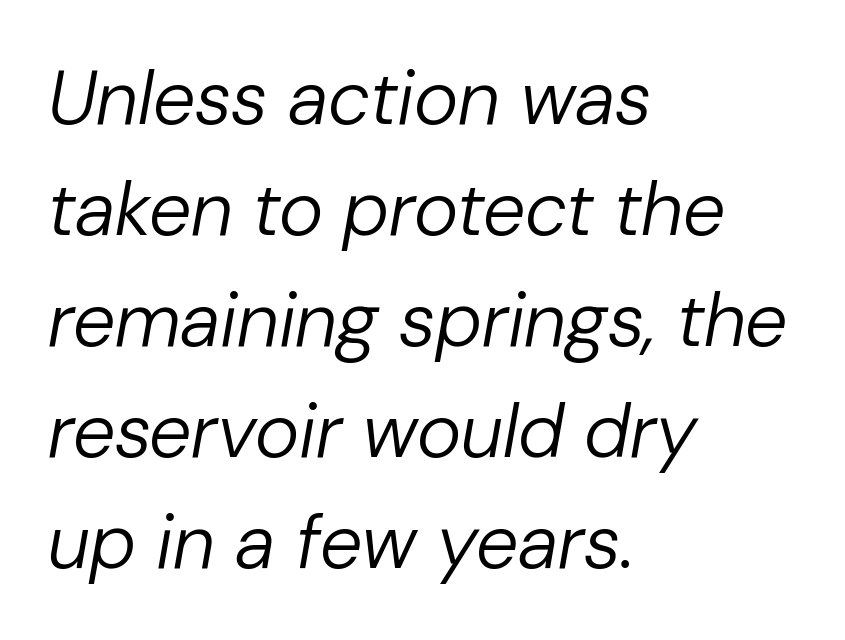
The face used here is proportionally spaced, like ordinary book or web type. The rendering uses a moderate line-height, typical for paragraphs. Observe the lean: these are italic letterforms. The glyphs are unaccompanied by any horizontal stroke below them.
